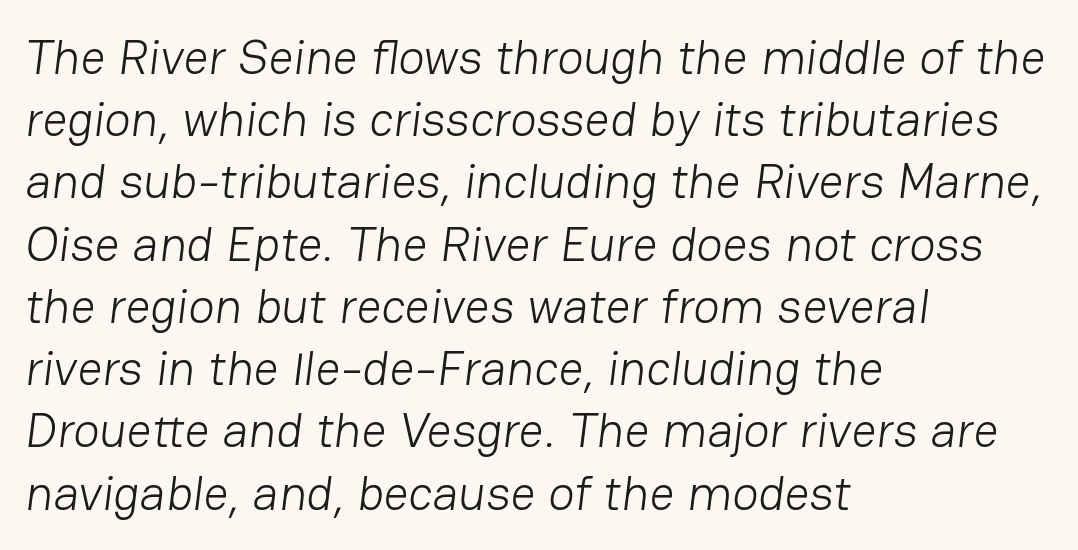
The image shows 49 px light sans-serif type; set left-aligned, normal line spacing (1.27x), normal letter spacing, not underlined; low stroke contrast and a medium x-height.
